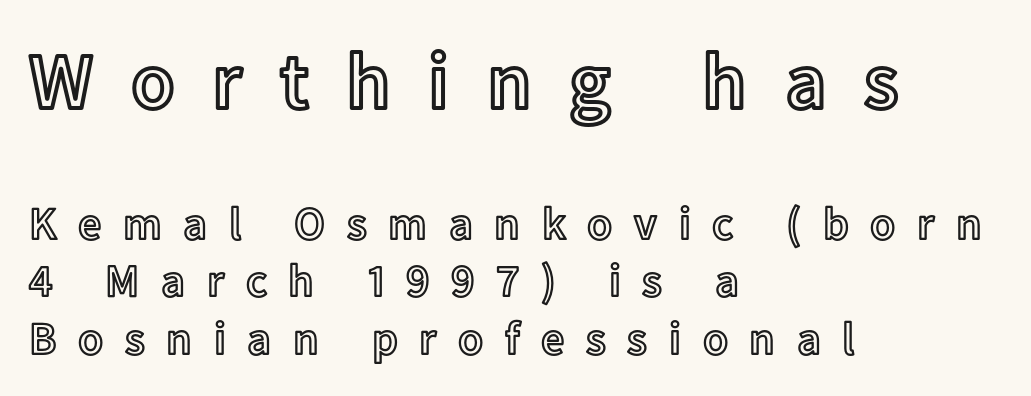
Q: Is the text italic (slanted)? A: No, it is upright.
Q: Is the text underlined? A: No.
Q: How is the paragraph aligned? A: Left-aligned.
Q: Is the spacing between letters normal or unusually wide? A: Unusually wide.
Q: Is the spacing between lines tight, normal or loose? A: Normal.
Q: Which block of text is set in a larger size, the first (top) or the second (bottom)? A: The first (top) one.
Q: Width (condensed, normal, or wide)? A: Normal.
Q: x-height? A: Medium.
Q: Monospaced? A: No.
